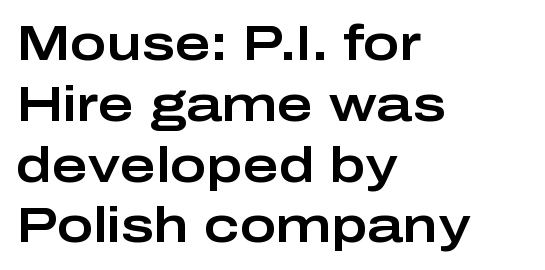
Q: Is the text italic (slanted)? A: No, it is upright.
Q: Is the typeface a serif or a sans-serif typeface? A: Sans-serif.
Q: Is the text underlined? A: No.
Q: How is the paragraph aligned? A: Left-aligned.
Q: Is the spacing between letters normal or unusually wide? A: Normal.
Q: Width (condensed, normal, or wide)? A: Wide.
Q: Stroke contrast? A: Low.
Q: x-height? A: Medium.
Q: Monospaced? A: No.
